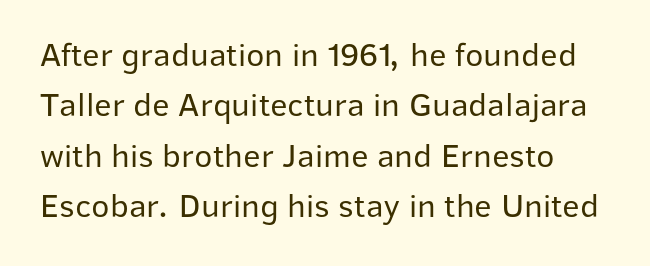
Q: Is the text bold? A: No.
Q: Is the text italic (slanted)? A: No, it is upright.
Q: Is the typeface a serif or a sans-serif typeface? A: Sans-serif.
Q: Is the text underlined? A: No.
Q: Is the spacing between letters normal or unusually wide? A: Normal.
Q: Is the spacing between lines tight, normal or loose? A: Normal.
Q: Width (condensed, normal, or wide)? A: Normal.
Q: Stroke contrast? A: Low.
Q: x-height? A: Medium.
Q: Monospaced? A: No.
